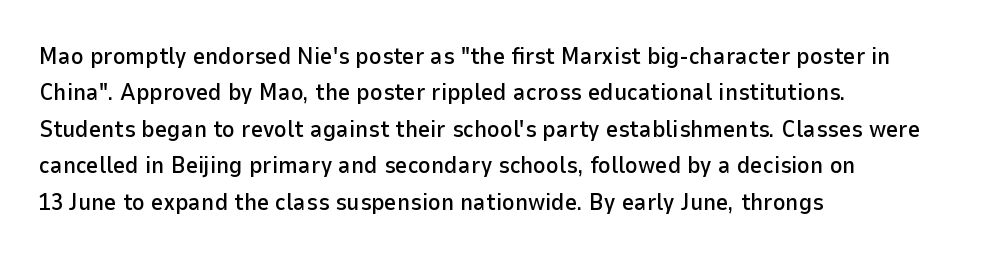
{"italic": "no", "underline": "no", "align": "left", "line_spacing": "normal", "line_spacing_ratio": 1.52, "letter_spacing": "normal", "letter_spacing_em": 0.0, "glyph_px": 24}
